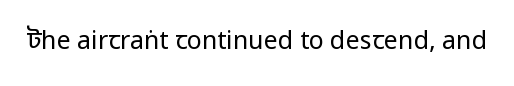
Q: Is the text bold? A: No.
Q: Is the text italic (slanted)? A: No, it is upright.
Q: Is the text underlined? A: No.
Q: Is the spacing between letters normal or unusually wide? A: Normal.
